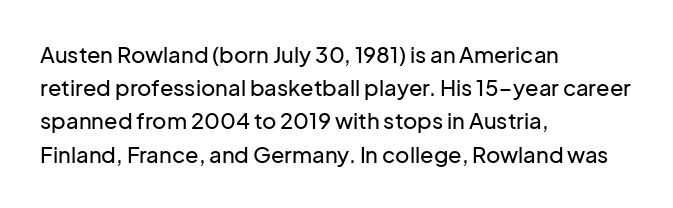
{"italic": "no", "underline": "no", "align": "left", "line_spacing": "normal", "line_spacing_ratio": 1.51, "letter_spacing": "normal", "letter_spacing_em": 0.0, "glyph_px": 22}
